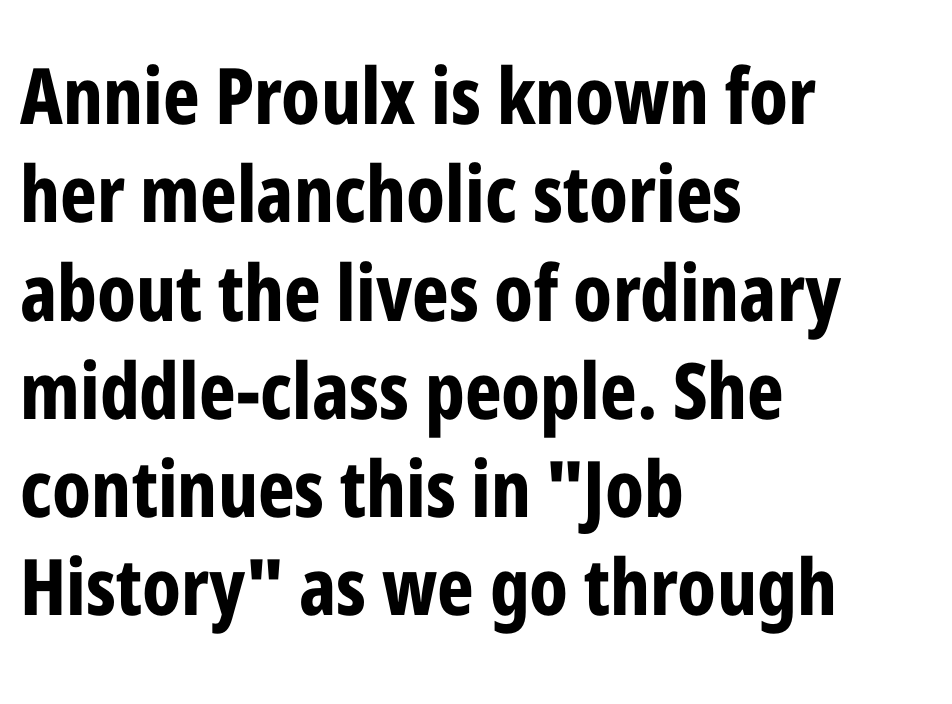
Compared with typical body copy, the letter spacing here is the same. Type style note: lacks serifs. The glyphs have the mass of a bold cut. Descenders hang freely into open space. Quick note: not italic, upright.
